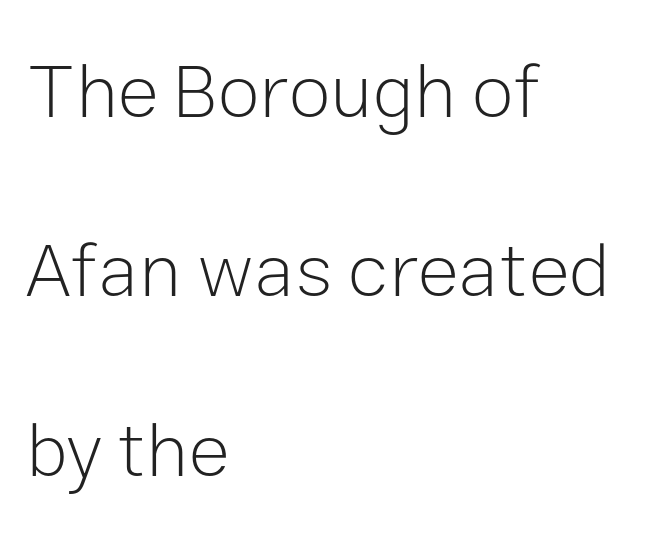
Line beginnings align vertically; line endings do not. Font category for this specimen: sans-serif. Think of a printed novel: that variable character pitch is what you see here. No letter is thick-stroked: the sample isn't bold. This sample trades compactness for vertical openness between lines. The line texture is even and compact thanks to regular tracking.
